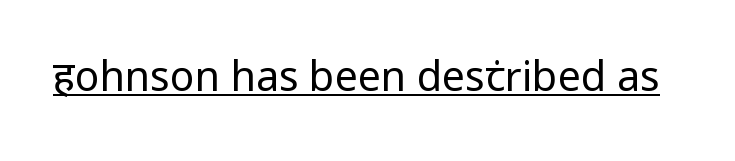
{"serif": "no", "italic": "no", "bold": "no", "weight": "regular", "width": "condensed", "stroke_contrast": "low", "x_height": "large", "monospaced": "no", "underline": "yes", "letter_spacing": "normal", "letter_spacing_em": 0.0, "glyph_px": 41}
